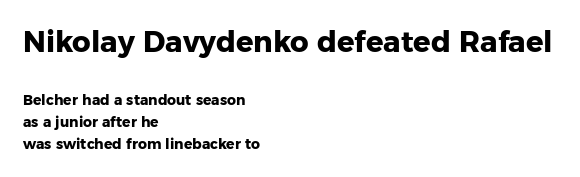
{"serif": "no", "italic": "no", "bold": "yes", "weight": "heavy", "width": "normal", "stroke_contrast": "low", "x_height": "medium", "monospaced": "no", "underline": "no", "align": "left", "line_spacing": "normal", "line_spacing_ratio": 1.55, "letter_spacing": "normal", "letter_spacing_em": 0.0, "larger_block": "first", "size_ratio": 2.07, "glyph_px": 29}
